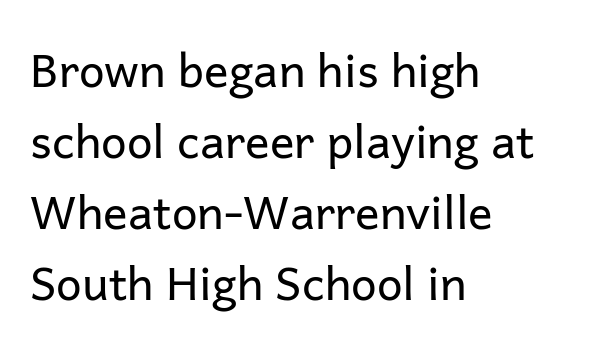
Q: Is the text bold? A: No.
Q: Is the text italic (slanted)? A: No, it is upright.
Q: Is the typeface a serif or a sans-serif typeface? A: Sans-serif.
Q: Is the text underlined? A: No.
Q: How is the paragraph aligned? A: Left-aligned.
Q: Is the spacing between letters normal or unusually wide? A: Normal.
Q: Is the spacing between lines tight, normal or loose? A: Normal.
Q: Width (condensed, normal, or wide)? A: Normal.
Q: Stroke contrast? A: Low.
Q: x-height? A: Medium.
Q: Monospaced? A: No.
